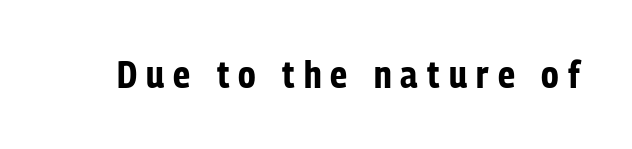
{"serif": "no", "italic": "no", "bold": "yes", "weight": "bold", "width": "condensed", "stroke_contrast": "low", "x_height": "medium", "monospaced": "no", "underline": "no", "letter_spacing": "wide", "letter_spacing_em": 0.25, "glyph_px": 37}
